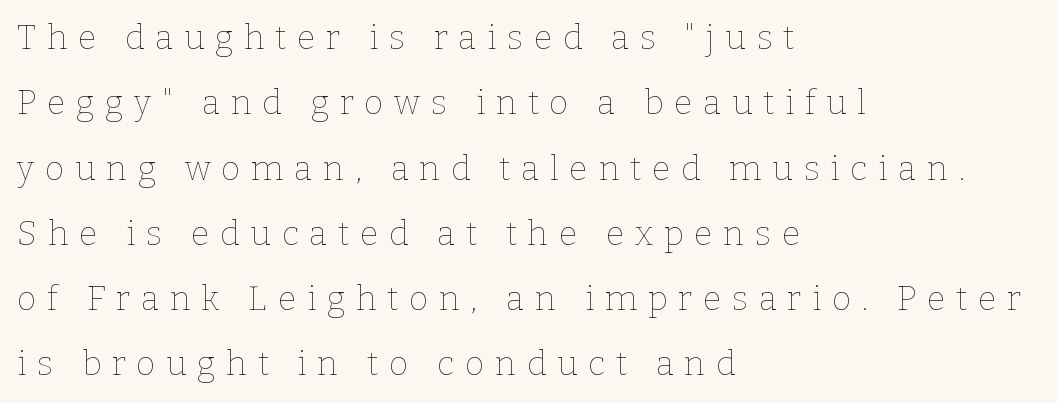
Q: Is the text bold? A: No.
Q: Is the text italic (slanted)? A: No, it is upright.
Q: Is the text underlined? A: No.
Q: How is the paragraph aligned? A: Left-aligned.
Q: Is the spacing between letters normal or unusually wide? A: Unusually wide.
Q: Is the spacing between lines tight, normal or loose? A: Loose.
Q: Width (condensed, normal, or wide)? A: Normal.
Q: Stroke contrast? A: Low.
Q: x-height? A: Medium.
Q: Monospaced? A: No.
